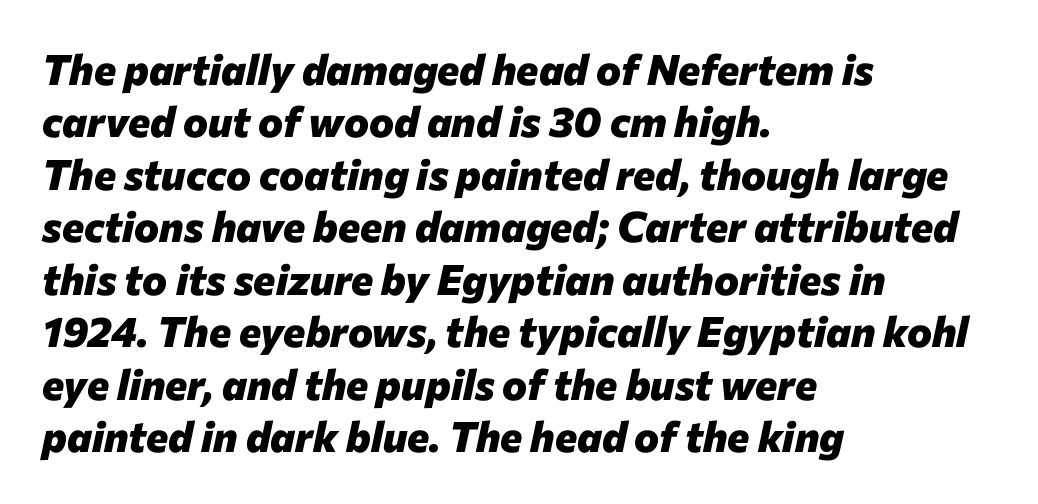
Q: Is the text bold? A: Yes.
Q: Is the text italic (slanted)? A: Yes, it leans right by about 12 degrees.
Q: Is the text underlined? A: No.
Q: How is the paragraph aligned? A: Left-aligned.
Q: Is the spacing between letters normal or unusually wide? A: Normal.
Q: Is the spacing between lines tight, normal or loose? A: Normal.
Q: Width (condensed, normal, or wide)? A: Normal.
Q: Stroke contrast? A: Low.
Q: x-height? A: Medium.
Q: Monospaced? A: No.
